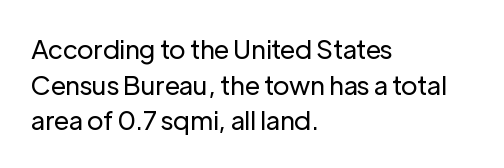
Q: Is the text bold? A: No.
Q: Is the text italic (slanted)? A: No, it is upright.
Q: Is the text underlined? A: No.
Q: How is the paragraph aligned? A: Left-aligned.
Q: Is the spacing between letters normal or unusually wide? A: Normal.
Q: Is the spacing between lines tight, normal or loose? A: Normal.
